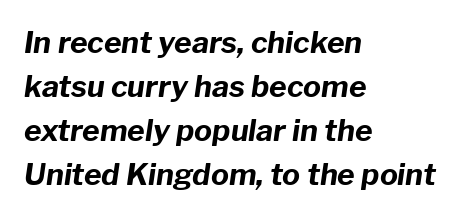
On the weight axis this lands at bold, roughly 700. Leftover space on each line is placed entirely after the last word. The rendering keeps characters at their native spacing. These lines were composed using italics. Any mark beneath the type? The region is blank. Proportional: the letters do not fall into vertical columns.
